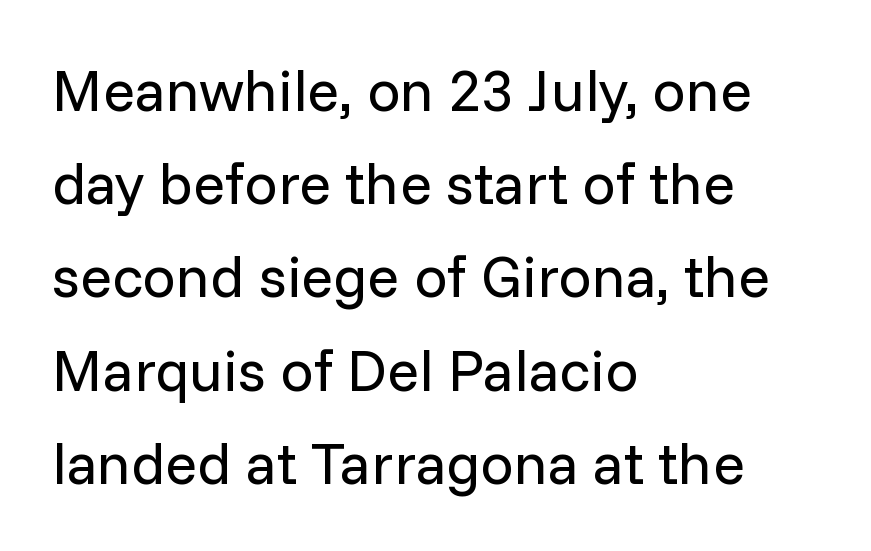
The image shows 59 px regular-weight sans-serif type, upright; set left-aligned, normal line spacing (1.58x), normal letter spacing, not underlined; low stroke contrast and a medium x-height.
